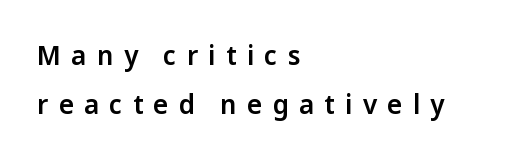
Q: Is the text italic (slanted)? A: No, it is upright.
Q: Is the text underlined? A: No.
Q: How is the paragraph aligned? A: Left-aligned.
Q: Is the spacing between letters normal or unusually wide? A: Unusually wide.
